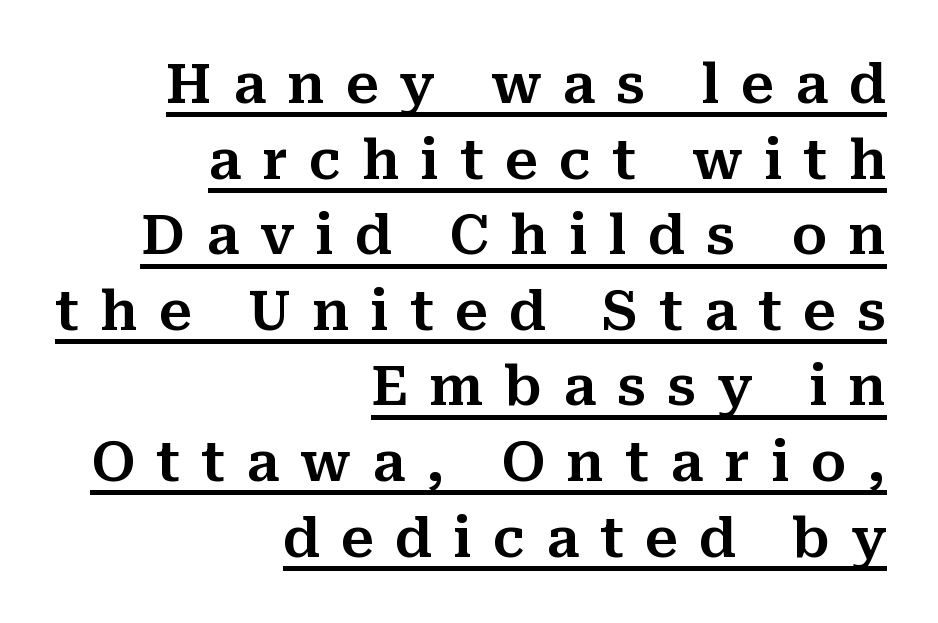
{"serif": "yes", "italic": "no", "width": "normal", "stroke_contrast": "medium", "x_height": "medium", "monospaced": "no", "underline": "yes", "align": "right", "line_spacing": "normal", "line_spacing_ratio": 1.4, "letter_spacing": "wide", "letter_spacing_em": 0.39, "glyph_px": 54}
